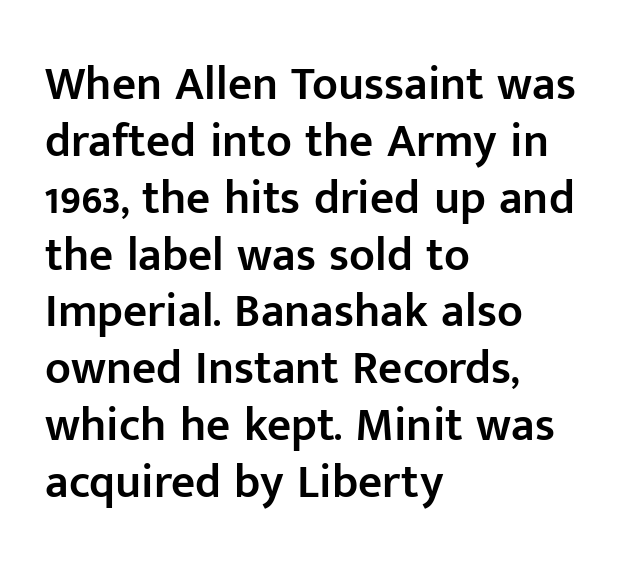
Q: Is the text bold? A: Semi-bold.
Q: Is the text italic (slanted)? A: No, it is upright.
Q: Is the typeface a serif or a sans-serif typeface? A: Sans-serif.
Q: Is the text underlined? A: No.
Q: How is the paragraph aligned? A: Left-aligned.
Q: Is the spacing between letters normal or unusually wide? A: Normal.
Q: Width (condensed, normal, or wide)? A: Normal.
Q: Stroke contrast? A: Low.
Q: x-height? A: Medium.
Q: Monospaced? A: No.
